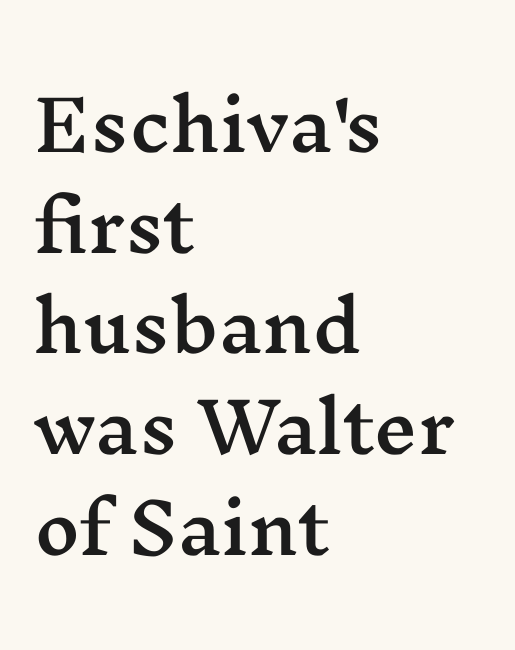
The image shows 69 px wide serif type, upright; set left-aligned, normal line spacing (1.46x), normal letter spacing, not underlined; medium stroke contrast and a medium x-height.
